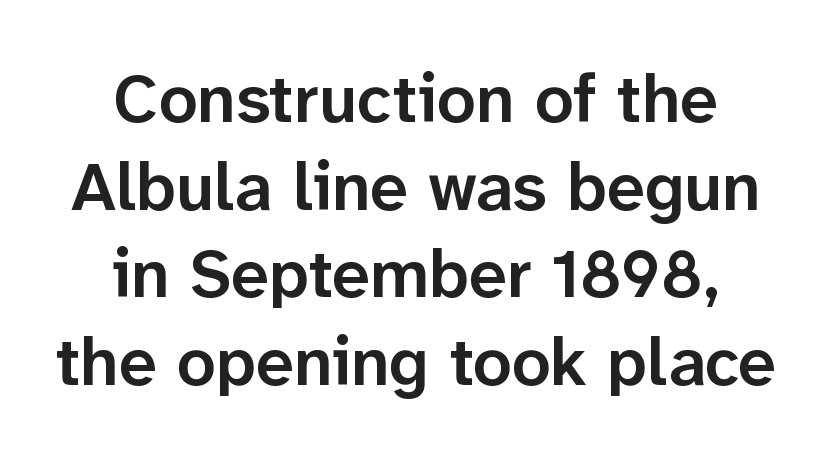
Q: Is the text bold? A: Semi-bold.
Q: Is the text italic (slanted)? A: No, it is upright.
Q: Is the typeface a serif or a sans-serif typeface? A: Sans-serif.
Q: Is the text underlined? A: No.
Q: How is the paragraph aligned? A: Centered.
Q: Is the spacing between letters normal or unusually wide? A: Normal.
Q: Is the spacing between lines tight, normal or loose? A: Normal.
Q: Width (condensed, normal, or wide)? A: Normal.
Q: Stroke contrast? A: Low.
Q: x-height? A: Medium.
Q: Monospaced? A: No.
